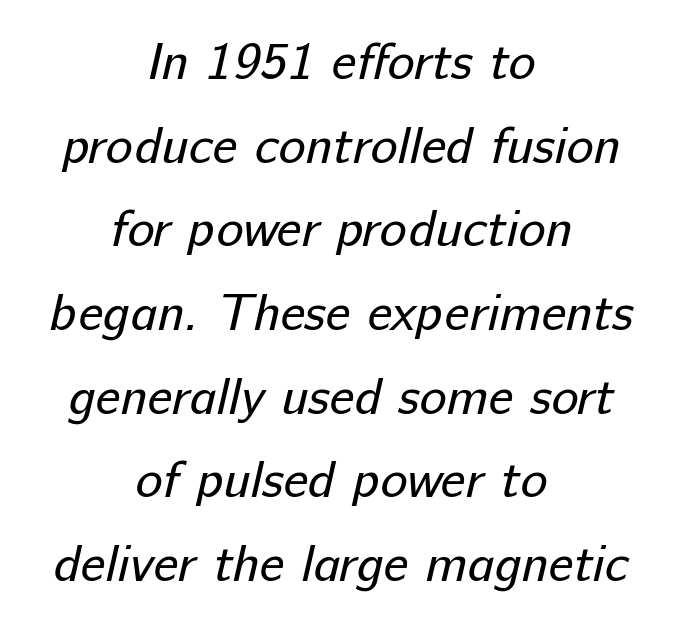
{"serif": "no", "bold": "no", "weight": "regular", "width": "normal", "stroke_contrast": "low", "x_height": "medium", "monospaced": "no", "underline": "no", "align": "center", "line_spacing": "normal", "line_spacing_ratio": 1.64, "letter_spacing": "normal", "letter_spacing_em": 0.0, "glyph_px": 51}
